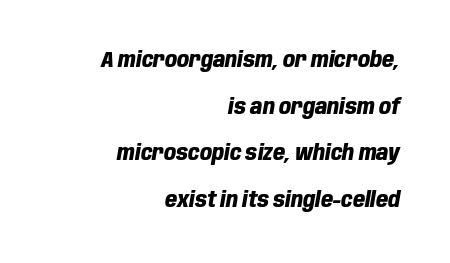
{"italic": "yes", "lean": "right", "slant_degrees": 10, "bold": "yes", "underline": "no", "align": "right", "line_spacing": "loose", "line_spacing_ratio": 2.22, "letter_spacing": "normal", "letter_spacing_em": 0.0, "glyph_px": 21}
